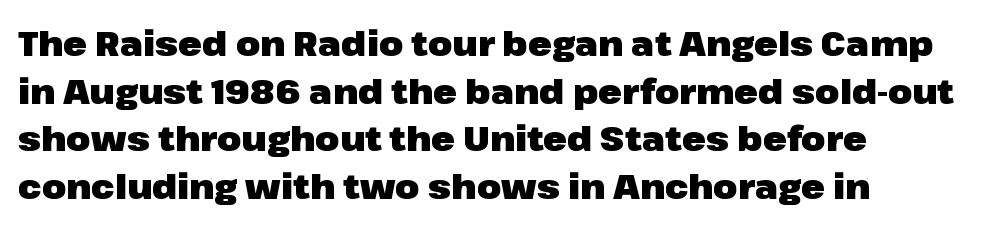
Caption: standard tracking, unaltered. Do the letters lean? They stand straight. Each new line begins a customary step beneath the previous one. The text block is weighted toward the left margin, trailing off unevenly rightward.
